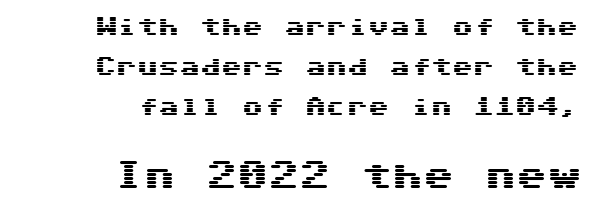
This layout puts the modest block above and the oversized block below. Vertical strokes here are truly vertical. The lines in this sample share a right terminus and differ only in where they begin. These lines keep a tight, regular rhythm from letter to letter.
